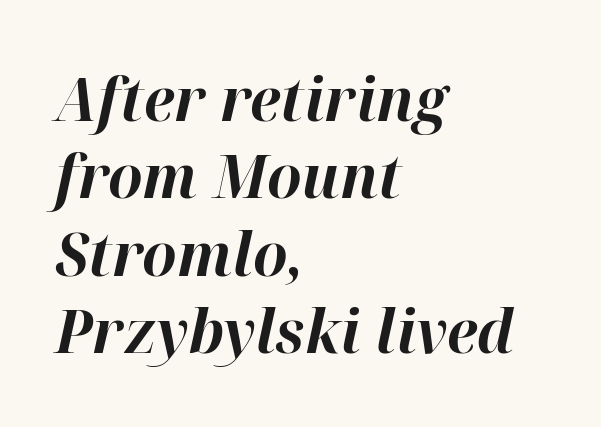
{"italic": "yes", "lean": "right", "slant_degrees": 12, "bold": "yes", "weight": "bold", "width": "normal", "stroke_contrast": "high", "x_height": "medium", "monospaced": "no", "underline": "no", "align": "left", "line_spacing": "normal", "line_spacing_ratio": 1.27, "letter_spacing": "normal", "letter_spacing_em": 0.0, "glyph_px": 61}
